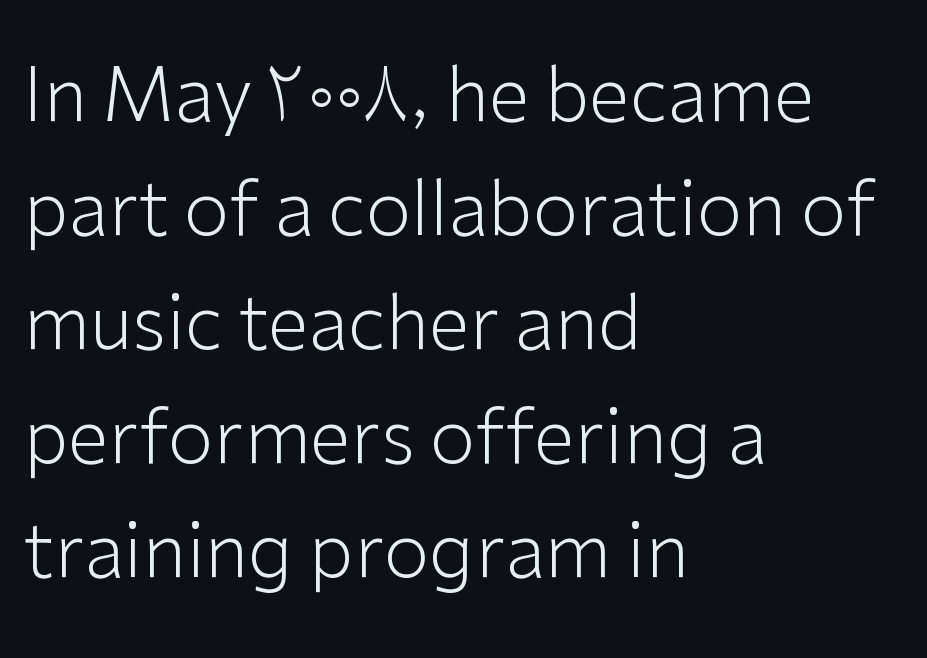
{"serif": "no", "italic": "no", "bold": "no", "weight": "light", "width": "normal", "stroke_contrast": "low", "x_height": "medium", "monospaced": "no", "underline": "no", "align": "left", "line_spacing": "normal", "line_spacing_ratio": 1.54, "letter_spacing": "normal", "letter_spacing_em": 0.0, "glyph_px": 74}
